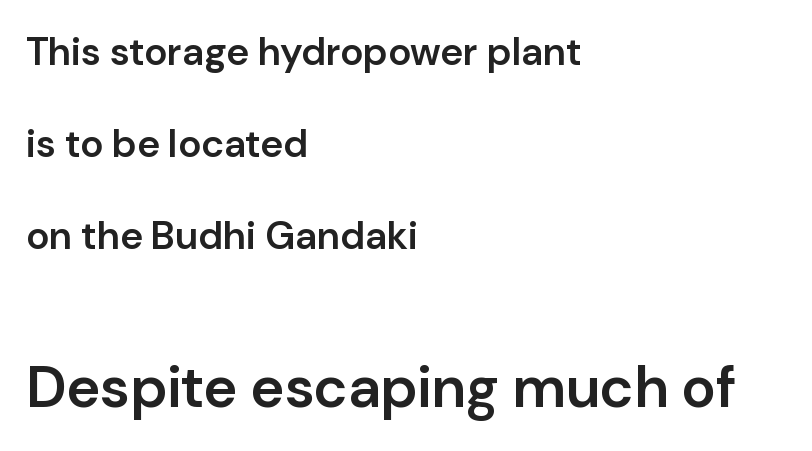
Q: Is the text bold? A: Semi-bold.
Q: Is the text italic (slanted)? A: No, it is upright.
Q: Is the typeface a serif or a sans-serif typeface? A: Sans-serif.
Q: Is the text underlined? A: No.
Q: How is the paragraph aligned? A: Left-aligned.
Q: Is the spacing between letters normal or unusually wide? A: Normal.
Q: Is the spacing between lines tight, normal or loose? A: Loose.
Q: Which block of text is set in a larger size, the first (top) or the second (bottom)? A: The second (bottom) one.
Q: Width (condensed, normal, or wide)? A: Normal.
Q: Stroke contrast? A: Low.
Q: x-height? A: Medium.
Q: Monospaced? A: No.
